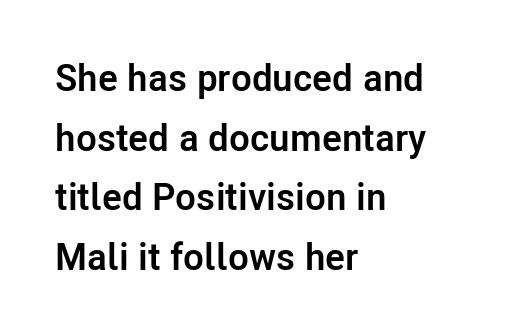
{"serif": "no", "italic": "no", "bold": "yes", "weight": "semibold", "width": "normal", "stroke_contrast": "low", "x_height": "medium", "monospaced": "no", "underline": "no", "align": "left", "line_spacing": "normal", "line_spacing_ratio": 1.57, "letter_spacing": "normal", "letter_spacing_em": 0.0, "glyph_px": 38}
